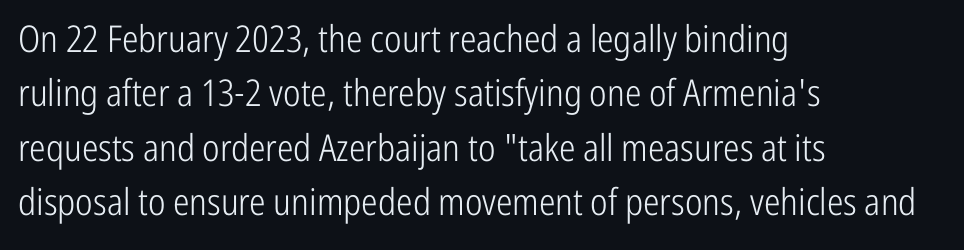
Character widths vary here, with narrow letters taking less room than wide ones. These lines keep a tight, regular rhythm from letter to letter. The typeface has the unassuming heft of standard copy or less. The foot of each line stays bare and open. The lines in this sample share a left origin and differ only in where they stop. Serif or sans? Sans — the stroke terminals are bare.
